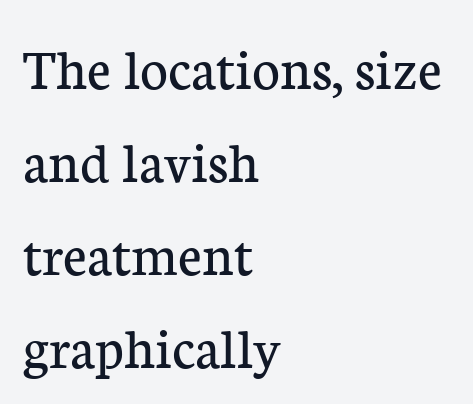
Do the characters align in a grid? No, the font is proportional. Only glyphs here, with clear space below each row. Each letter's strokes conclude with small projecting serifs. The strokes carry an ordinary text weight at most. Reading down the column, the eye jumps a familiar distance to each next line. A classic flush-left, rag-right setting is used for this passage.
